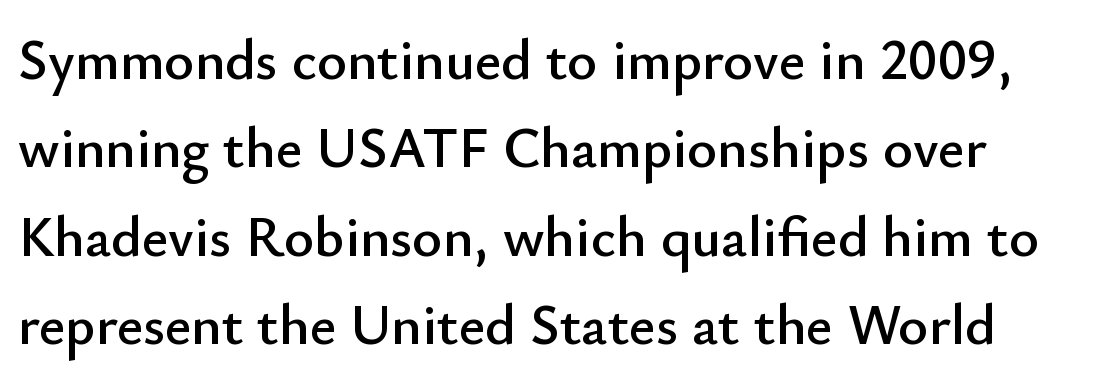
How would I describe the line gaps? Plain and ordinary. Letter spacing: default. Posture: vertical. The glyphs in this specimen are sans serif.
